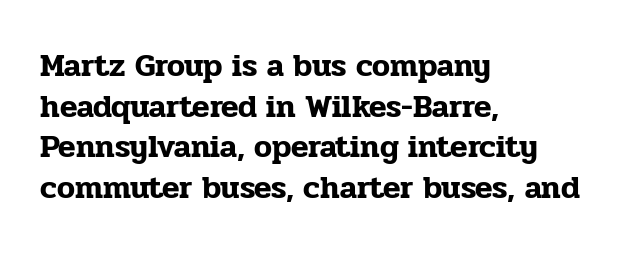
{"serif": "yes", "italic": "no", "width": "normal", "stroke_contrast": "low", "x_height": "medium", "monospaced": "no", "underline": "no", "align": "left", "line_spacing": "normal", "line_spacing_ratio": 1.27, "letter_spacing": "normal", "letter_spacing_em": 0.0, "glyph_px": 32}
